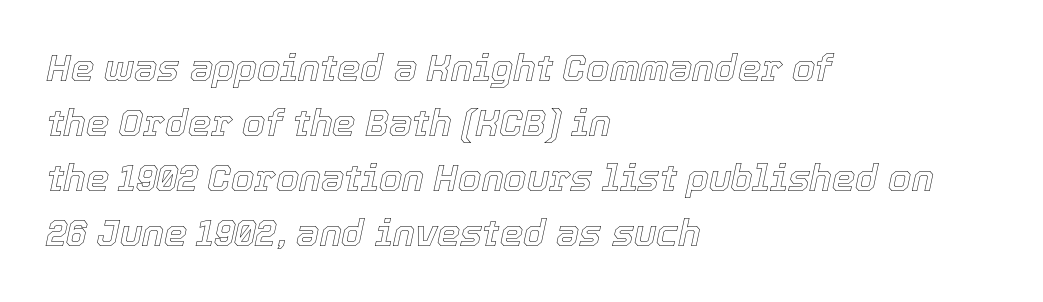
Quick note: italic. Baseline-to-baseline distance is the conventional proportion of letter height. What stands out about the letter spacing? Nothing — it is the standard amount. Spacing verdict: proportional, widths tailored to each character. Any mark beneath the type? The region is blank.
